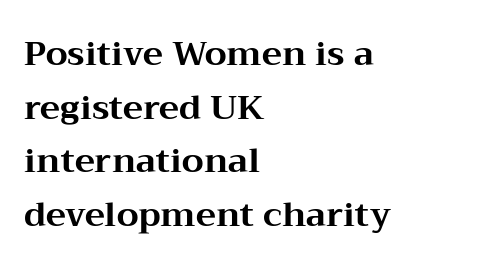
Q: Is the text bold? A: Yes.
Q: Is the text italic (slanted)? A: No, it is upright.
Q: Is the typeface a serif or a sans-serif typeface? A: Serif.
Q: Is the text underlined? A: No.
Q: How is the paragraph aligned? A: Left-aligned.
Q: Is the spacing between letters normal or unusually wide? A: Normal.
Q: Is the spacing between lines tight, normal or loose? A: Normal.
Q: Width (condensed, normal, or wide)? A: Wide.
Q: Stroke contrast? A: Medium.
Q: x-height? A: Medium.
Q: Monospaced? A: No.
